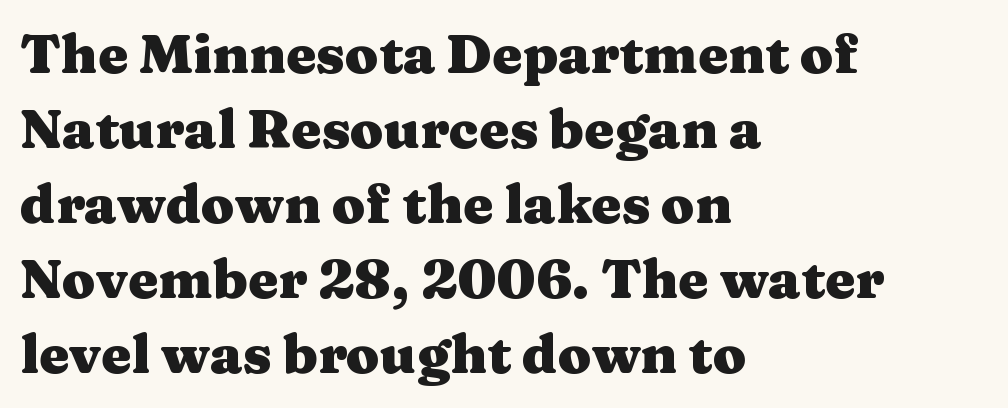
The image shows 54 px heavy, wide serif type, upright; set left-aligned, normal line spacing (1.39x), normal letter spacing, not underlined; medium stroke contrast and a medium x-height.
